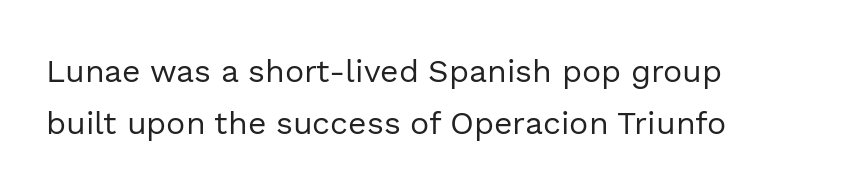
The image shows 32 px regular-weight sans-serif type, upright; set left-aligned, normal line spacing (1.62x), normal letter spacing, not underlined; a medium x-height.
